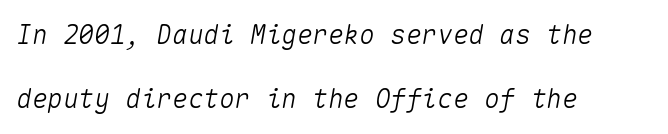
{"italic": "yes", "lean": "right", "slant_degrees": 10, "underline": "no", "align": "left", "line_spacing": "loose", "line_spacing_ratio": 2.48, "letter_spacing": "normal", "letter_spacing_em": 0.0, "glyph_px": 26}
